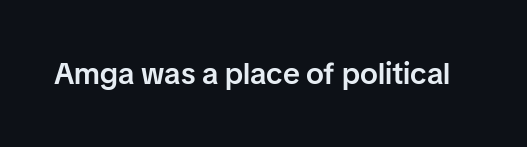
{"serif": "no", "italic": "no", "bold": "semi", "weight": "semibold", "width": "normal", "stroke_contrast": "low", "x_height": "medium", "monospaced": "no", "underline": "no", "letter_spacing": "normal", "letter_spacing_em": 0.0, "glyph_px": 30}
